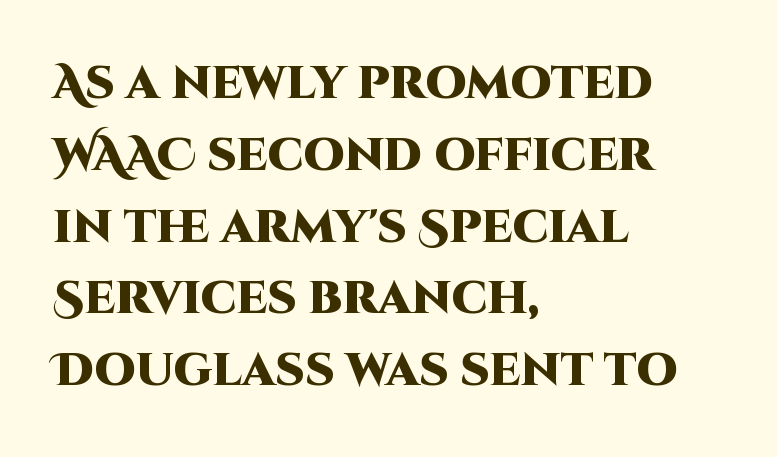
Q: Is the text bold? A: Yes.
Q: Is the text italic (slanted)? A: No, it is upright.
Q: Is the typeface a serif or a sans-serif typeface? A: Sans-serif.
Q: Is the text underlined? A: No.
Q: How is the paragraph aligned? A: Left-aligned.
Q: Is the spacing between letters normal or unusually wide? A: Normal.
Q: Is the spacing between lines tight, normal or loose? A: Normal.
Q: Width (condensed, normal, or wide)? A: Normal.
Q: Stroke contrast? A: High.
Q: x-height? A: Large.
Q: Monospaced? A: No.
